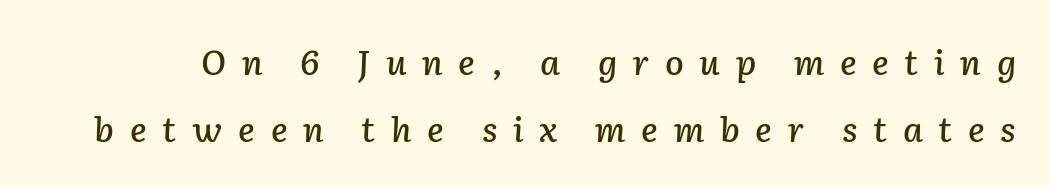
{"italic": "yes", "lean": "right", "slant_degrees": 2, "width": "normal", "stroke_contrast": "low", "x_height": "medium", "monospaced": "no", "underline": "no", "line_spacing": "loose", "line_spacing_ratio": 1.98, "letter_spacing": "wide", "letter_spacing_em": 0.46, "glyph_px": 34}
